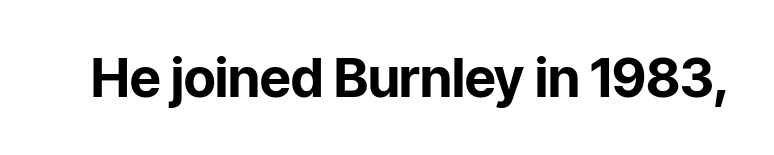
Q: Is the text bold? A: Yes.
Q: Is the text italic (slanted)? A: No, it is upright.
Q: Is the typeface a serif or a sans-serif typeface? A: Sans-serif.
Q: Is the text underlined? A: No.
Q: Is the spacing between letters normal or unusually wide? A: Normal.
Q: Width (condensed, normal, or wide)? A: Normal.
Q: Stroke contrast? A: Low.
Q: x-height? A: Medium.
Q: Monospaced? A: No.
